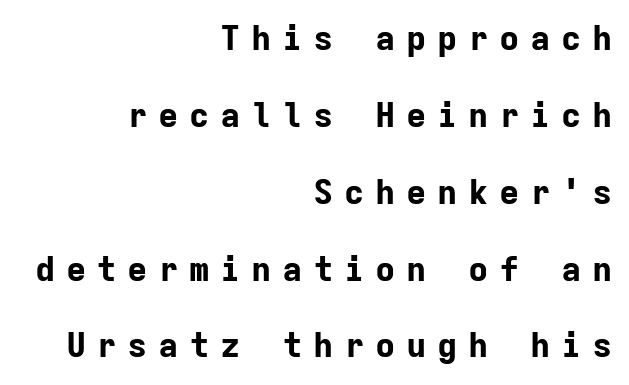
Q: Is the text bold? A: Yes.
Q: Is the text italic (slanted)? A: No, it is upright.
Q: Is the typeface a serif or a sans-serif typeface? A: Sans-serif.
Q: Is the text underlined? A: No.
Q: How is the paragraph aligned? A: Right-aligned.
Q: Is the spacing between letters normal or unusually wide? A: Unusually wide.
Q: Is the spacing between lines tight, normal or loose? A: Loose.
Q: Width (condensed, normal, or wide)? A: Normal.
Q: Stroke contrast? A: Low.
Q: x-height? A: Medium.
Q: Monospaced? A: Yes.
